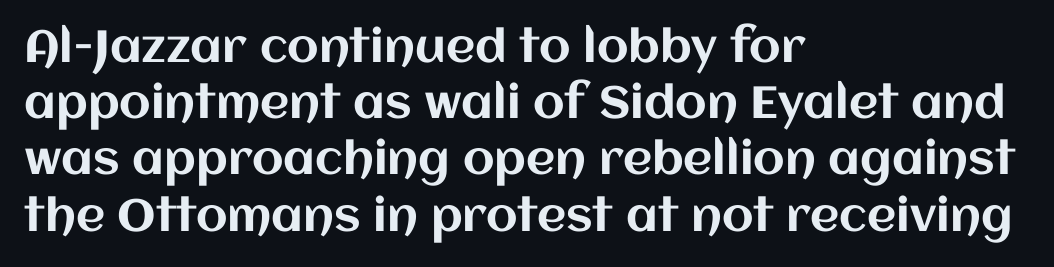
Q: Is the text italic (slanted)? A: No, it is upright.
Q: Is the text underlined? A: No.
Q: How is the paragraph aligned? A: Left-aligned.
Q: Is the spacing between letters normal or unusually wide? A: Normal.
Q: Is the spacing between lines tight, normal or loose? A: Normal.
Q: Width (condensed, normal, or wide)? A: Normal.
Q: Stroke contrast? A: Medium.
Q: x-height? A: Large.
Q: Monospaced? A: No.
